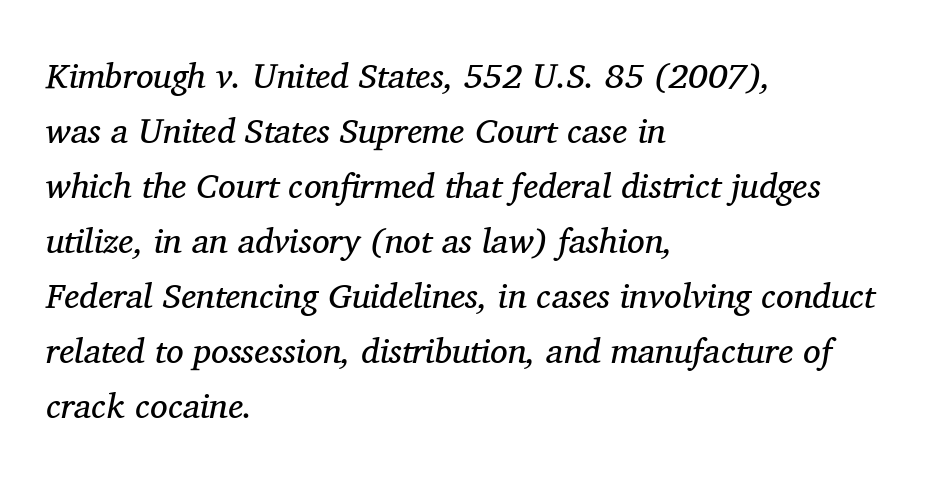
On a weight scale, this lands at 450 or below. This sample has the flowing, uneven cadence of proportional lettering. The words here are not underlined. The tracking reads as untouched default to a designer's eye. Observe the serifs anchoring each vertical stroke in this sample.
